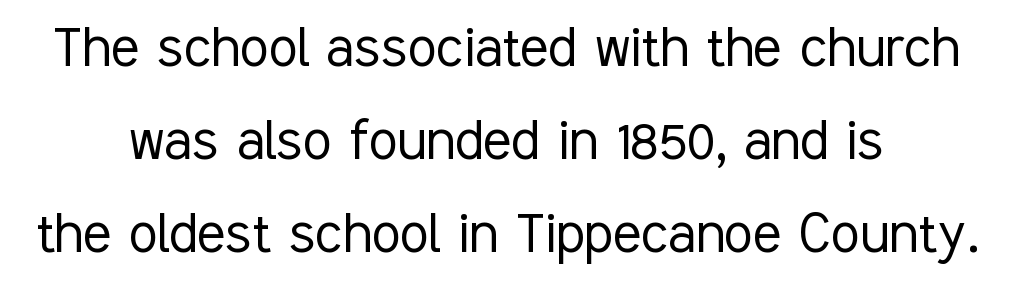
Observe the absence of serifs on each vertical stroke in this sample. These lines were composed using upright roman letters. A clean baseline with only descenders dipping below it. This block has exactly the height ordinary leading produces. The horizontal fit of the characters is conventional and even. These lines stack symmetrically, like a column narrowing and widening about its center.
